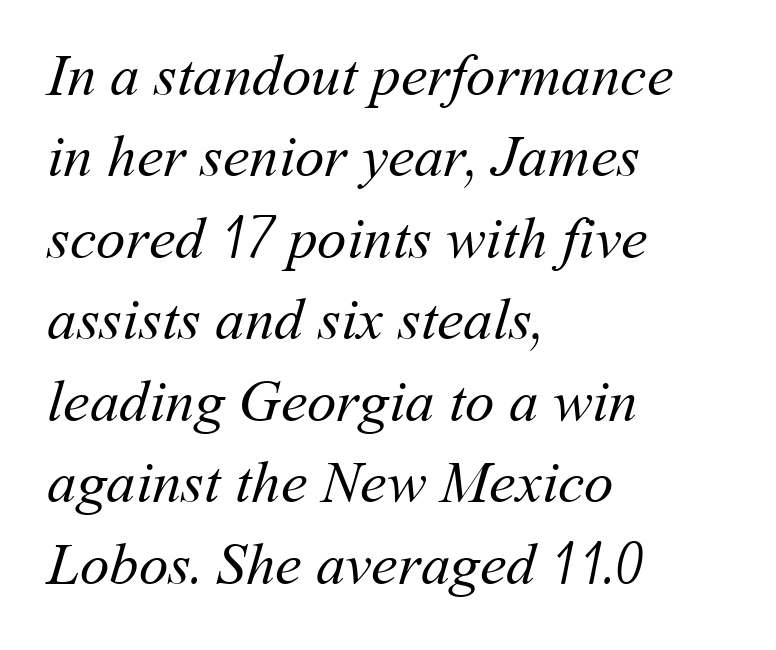
{"bold": "no", "weight": "regular", "width": "normal", "stroke_contrast": "medium", "x_height": "medium", "monospaced": "no", "underline": "no", "align": "left", "line_spacing": "normal", "line_spacing_ratio": 1.38, "letter_spacing": "normal", "letter_spacing_em": 0.0, "glyph_px": 59}
